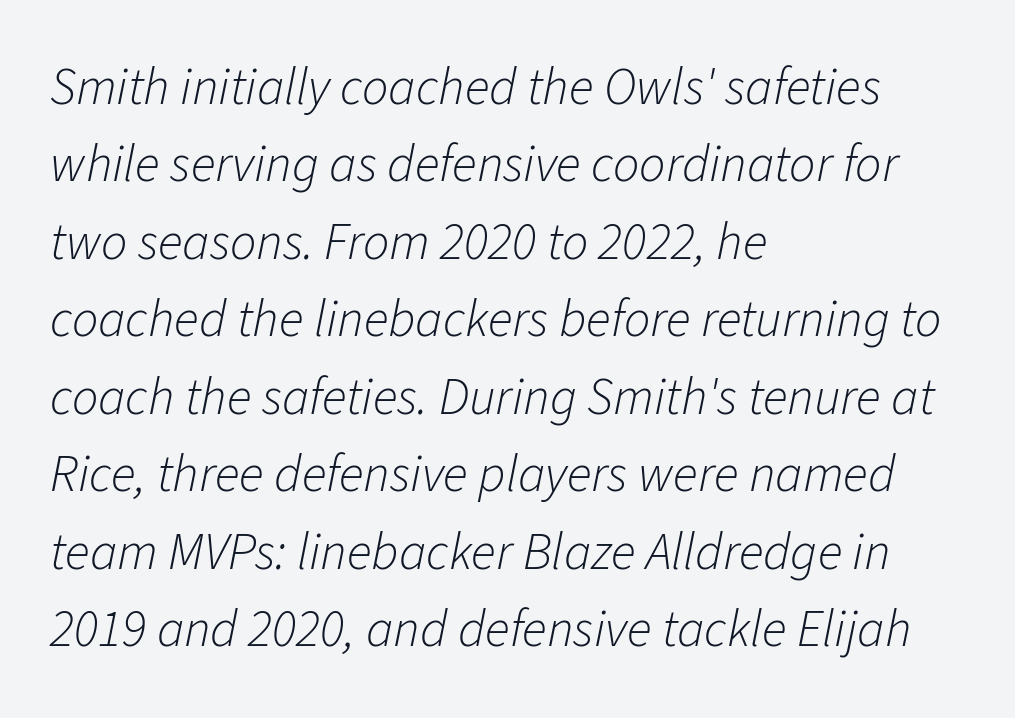
The image shows 52 px light type, italic (leaning right); set left-aligned, normal line spacing (1.49x), normal letter spacing, not underlined; low stroke contrast and a medium x-height.
